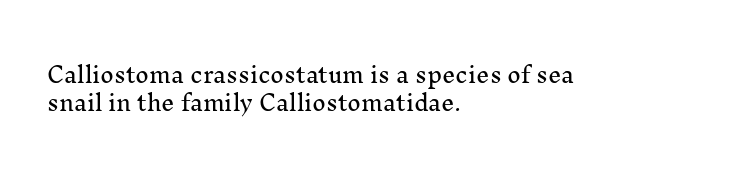
Posture: upright roman. The foot of each line stays bare and open. The passage shown stacks its lines at a standard gap. Alignment: flush left. The horizontal fit of the characters is conventional and even.
